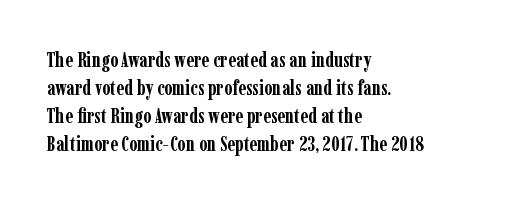
The image shows 21 px bold type, upright; set left-aligned, normal line spacing (1.34x), normal letter spacing, not underlined.
